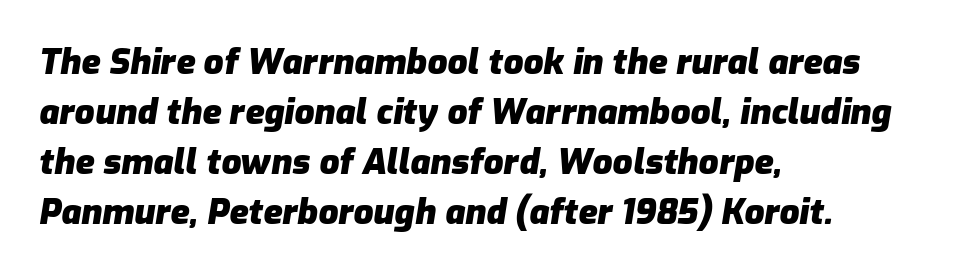
Q: Is the text bold? A: Yes.
Q: Is the text italic (slanted)? A: Yes, it leans right by about 9 degrees.
Q: Is the text underlined? A: No.
Q: How is the paragraph aligned? A: Left-aligned.
Q: Is the spacing between letters normal or unusually wide? A: Normal.
Q: Is the spacing between lines tight, normal or loose? A: Normal.
Q: Width (condensed, normal, or wide)? A: Normal.
Q: Stroke contrast? A: Low.
Q: x-height? A: Medium.
Q: Monospaced? A: No.
